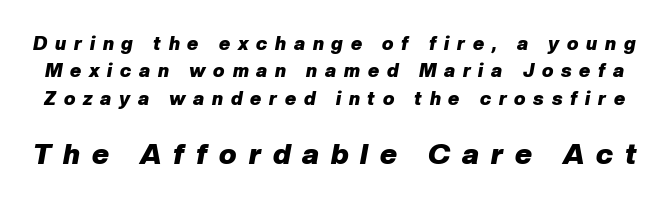
The image shows 29 px heavy type, italic (leaning right); set normal line spacing (1.44x), unusually wide letter spacing (+0.41 em), not underlined; the second (bottom) block is 1.53x larger; low stroke contrast and a medium x-height.
